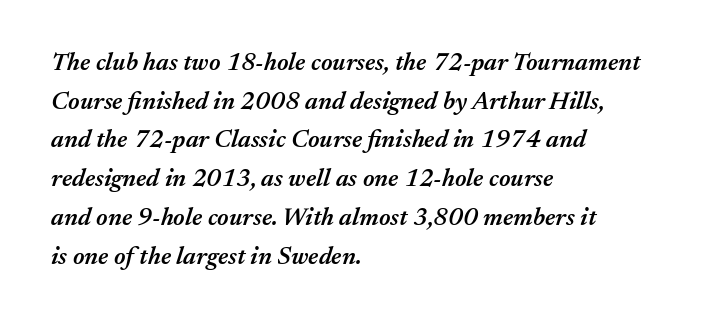
Compared with ordinary roman type, these characters are visibly tilted. Moderately thickened strokes mark this as semibold type. Characters follow at the spacing the type designer built in. These lines stack with their left ends in a neat column. Unmarked baselines from the first word to the last. The passage shown stacks its lines at a standard gap.
